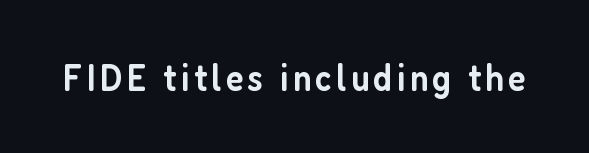
The image shows 38 px semibold, condensed sans-serif type, upright; set not underlined; low stroke contrast and a medium x-height.
